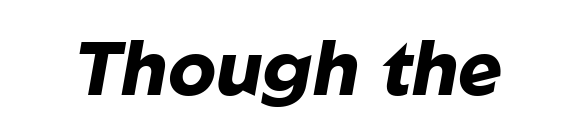
Compared with ordinary roman type, these characters are visibly tilted. Think of a printed novel: that variable character pitch is what you see here. Heavy, bold letterforms. Spacing between characters is what you'd get straight out of the box.
